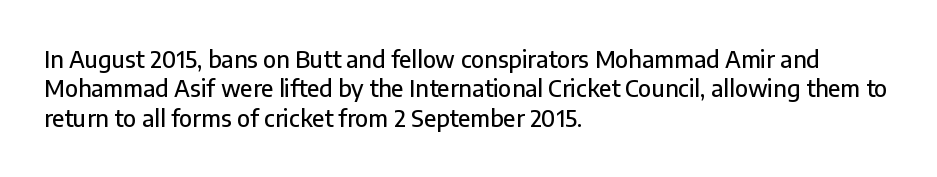
Q: Is the text italic (slanted)? A: No, it is upright.
Q: Is the text underlined? A: No.
Q: How is the paragraph aligned? A: Left-aligned.
Q: Is the spacing between letters normal or unusually wide? A: Normal.
Q: Is the spacing between lines tight, normal or loose? A: Normal.
